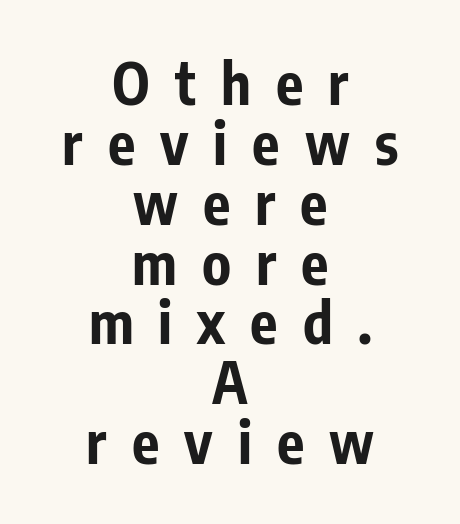
Reading down the block, each line starts at a different indent, mirrored at its end. This sample uses expanded letter spacing, leaving extra air between glyphs. Vertical spacing — tight. Type style note: lacks serifs. The strip under each line holds only bare page.
